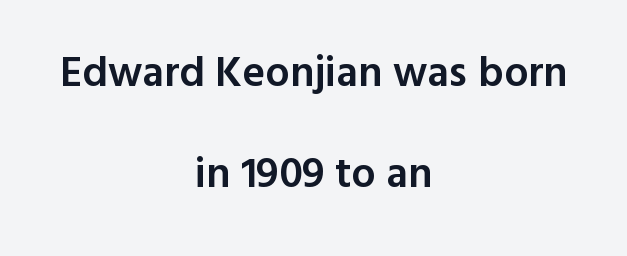
There is no visible air inserted between adjacent glyphs. These lines stack symmetrically, like a column narrowing and widening about its center. The glyphs in this specimen are sans serif. Every stem runs plumb, perpendicular to the baseline. Plain, unruled lines of type.
